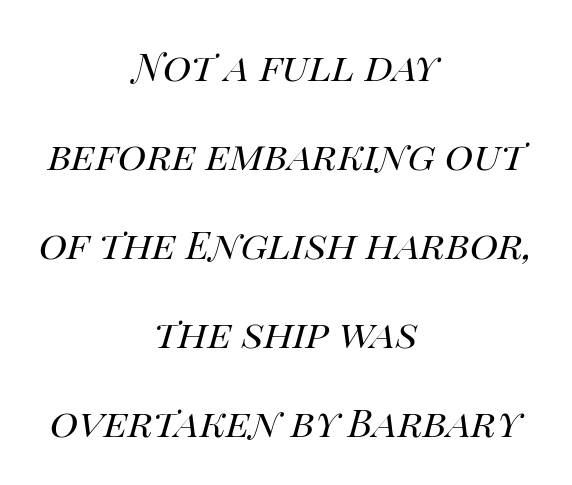
{"italic": "yes", "lean": "right", "slant_degrees": 14, "bold": "no", "weight": "regular", "width": "normal", "stroke_contrast": "high", "x_height": "large", "monospaced": "no", "underline": "no", "align": "center", "line_spacing": "loose", "line_spacing_ratio": 2.28, "letter_spacing": "normal", "letter_spacing_em": 0.0, "glyph_px": 39}
